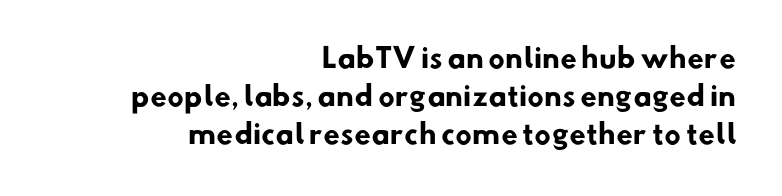
Underlining? Definitely not there. The space between consecutive lines is moderate. The paragraph shown leans on its right margin. These lines keep a tight, regular rhythm from letter to letter. Weight check: bold — yes, fully.
